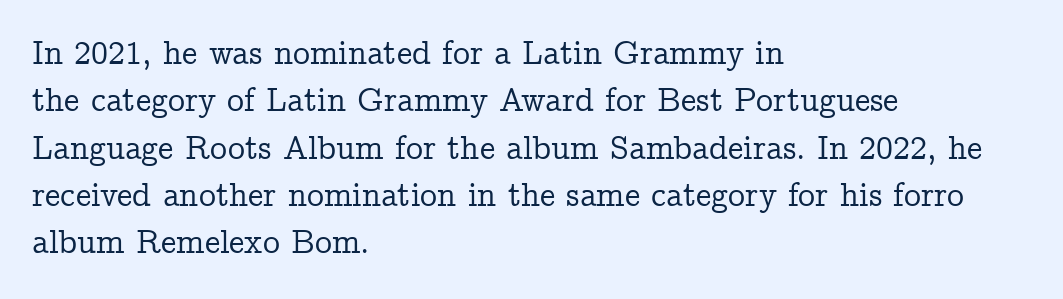
Q: Is the text italic (slanted)? A: No, it is upright.
Q: Is the typeface a serif or a sans-serif typeface? A: Serif.
Q: Is the text underlined? A: No.
Q: How is the paragraph aligned? A: Left-aligned.
Q: Is the spacing between letters normal or unusually wide? A: Normal.
Q: Is the spacing between lines tight, normal or loose? A: Normal.
Q: Width (condensed, normal, or wide)? A: Normal.
Q: Stroke contrast? A: Low.
Q: x-height? A: Medium.
Q: Monospaced? A: No.
